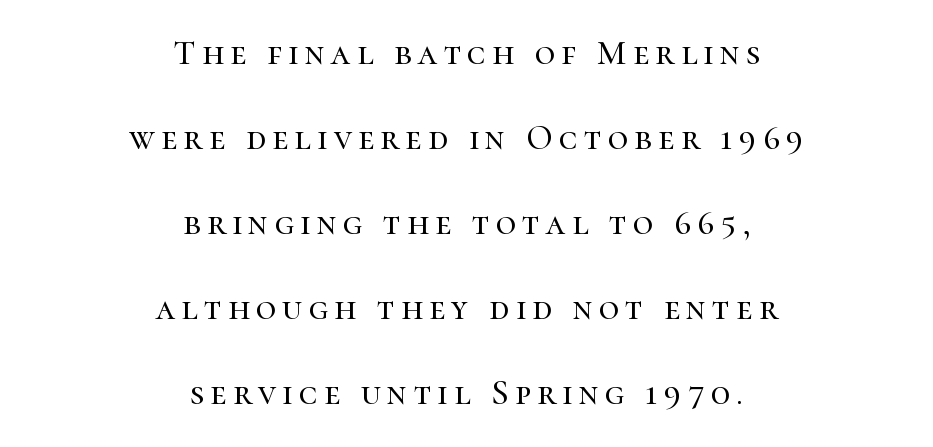
The image shows 35 px serif type, upright; set centered, loose line spacing (2.43x), not underlined; high stroke contrast and a medium x-height.
